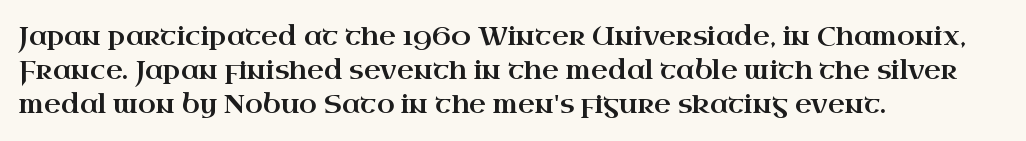
{"italic": "no", "underline": "no", "align": "left", "line_spacing": "normal", "line_spacing_ratio": 1.3, "letter_spacing": "normal", "letter_spacing_em": 0.0, "glyph_px": 26}
